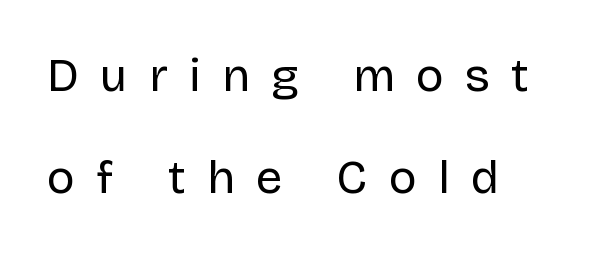
Caption: expanded tracking, letters set apart. Reading down the block, your eye returns to a fixed left position each line. The typesetting does not lean heavy: it is not bold. You can tell it's not italic because the verticals are truly vertical. The rendering uses natural spacing where letterforms have individual widths.
